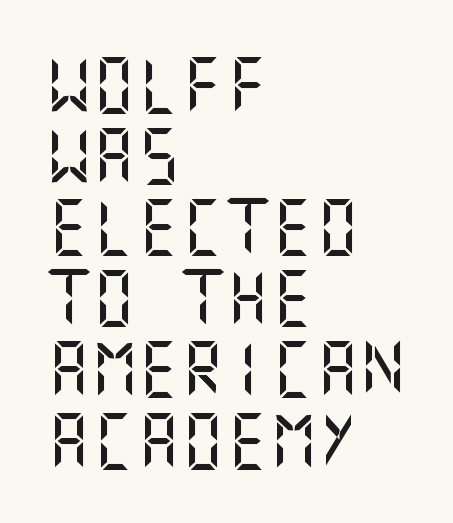
{"serif": "no", "italic": "no", "width": "normal", "stroke_contrast": "medium", "x_height": "large", "underline": "no", "align": "left", "line_spacing": "normal", "line_spacing_ratio": 1.27, "letter_spacing": "normal", "letter_spacing_em": 0.0, "glyph_px": 56}
